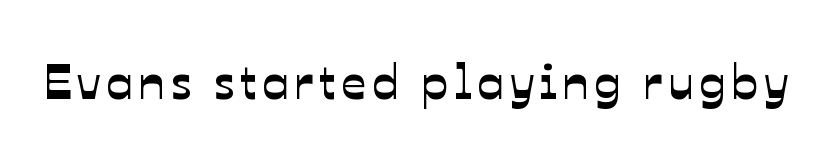
The image shows 49 px sans-serif type; set not underlined; low stroke contrast and a medium x-height.
